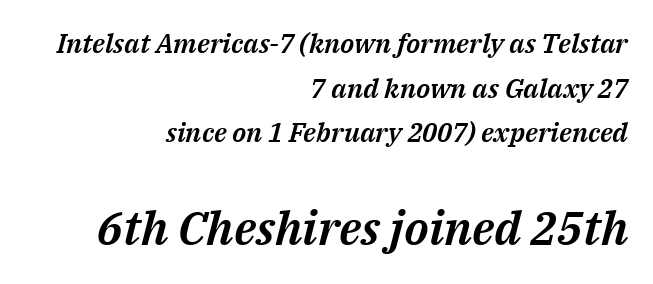
Q: Is the text italic (slanted)? A: Yes, it leans right by about 14 degrees.
Q: Is the text underlined? A: No.
Q: How is the paragraph aligned? A: Right-aligned.
Q: Is the spacing between letters normal or unusually wide? A: Normal.
Q: Is the spacing between lines tight, normal or loose? A: Normal.
Q: Which block of text is set in a larger size, the first (top) or the second (bottom)? A: The second (bottom) one.
Q: Width (condensed, normal, or wide)? A: Normal.
Q: Stroke contrast? A: Medium.
Q: x-height? A: Medium.
Q: Monospaced? A: No.
